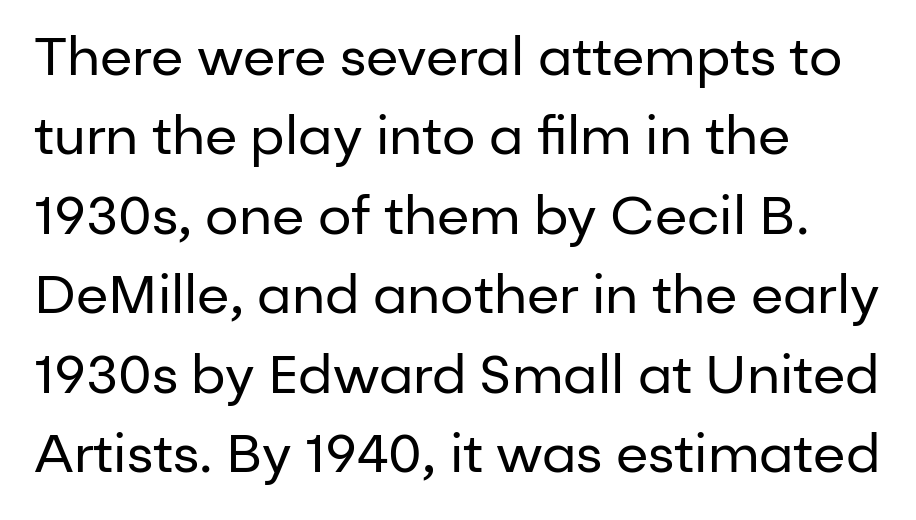
Does extra space separate the letters? No, they use regular spacing. Casual observation: everything's shoved over to the left. The rendering uses a moderate line-height, typical for paragraphs. Letterform terminals end flat and unadorned throughout the passage.
